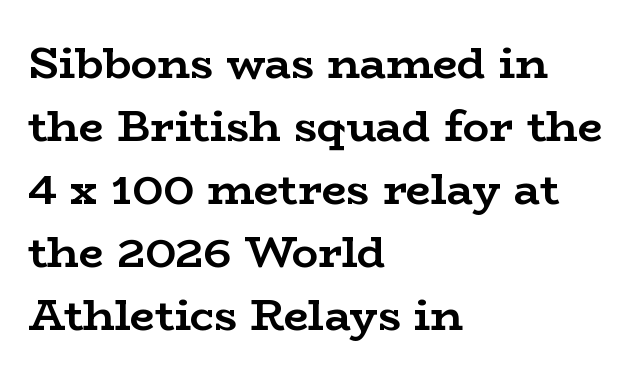
The image shows 44 px semibold, wide serif type, upright; set left-aligned, normal line spacing (1.43x), normal letter spacing, not underlined; low stroke contrast and a medium x-height.
